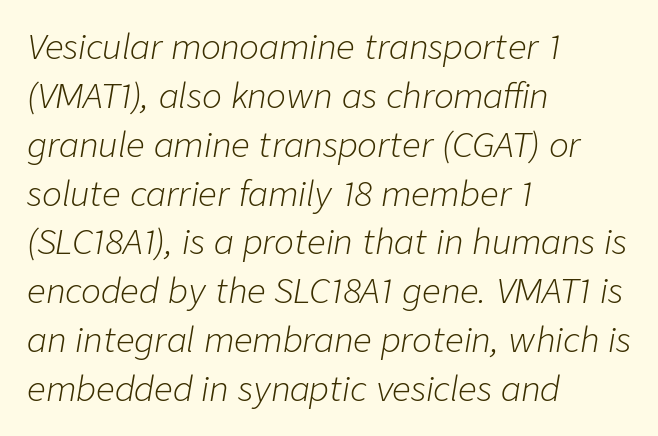
The image shows 33 px light type, italic (leaning right); set left-aligned, normal line spacing (1.48x), normal letter spacing, not underlined; low stroke contrast and a medium x-height.
